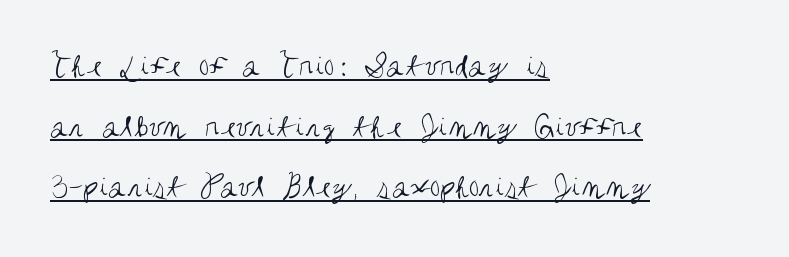
A sans-serif font was chosen for this passage. Each stroke keeps to a modest, everyday thickness or less. Varying glyph widths throughout — classic text-font behaviour.
